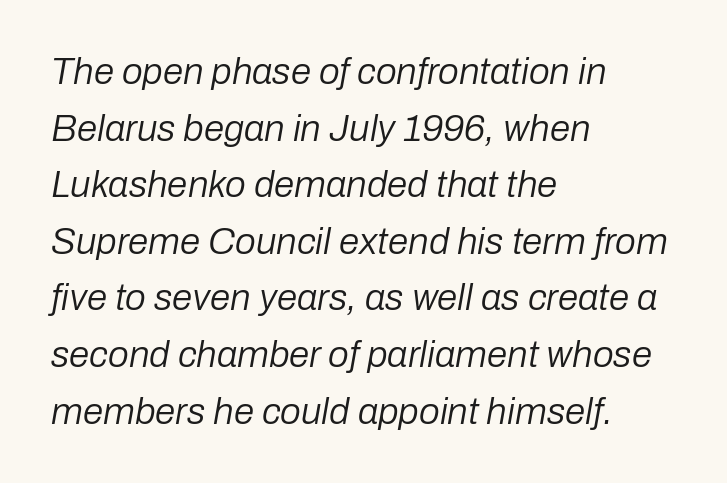
The image shows 37 px regular-weight type, italic (leaning right); set left-aligned, normal line spacing (1.53x), normal letter spacing, not underlined; low stroke contrast and a medium x-height.
